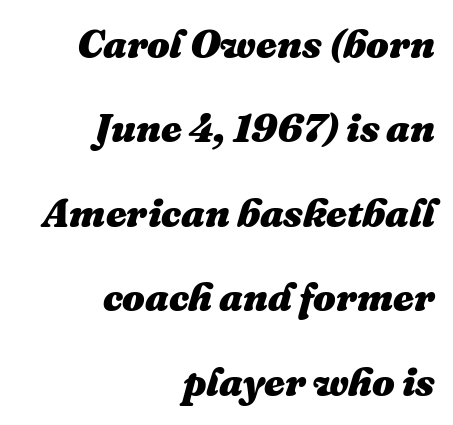
The image shows 40 px heavy type, italic (leaning right); set right-aligned, loose line spacing (2.11x), normal letter spacing, not underlined; medium stroke contrast and a medium x-height.
